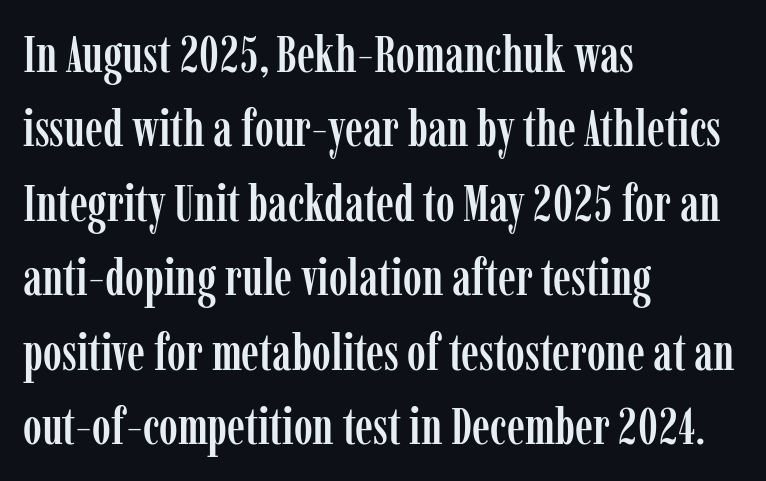
Letter spacing: default. I'd call this a serif setting — the letters wear small feet. The rendering uses a moderate line-height, typical for paragraphs. Leftover space on each line is placed entirely after the last word. It's the straight-up-and-down kind of type.
